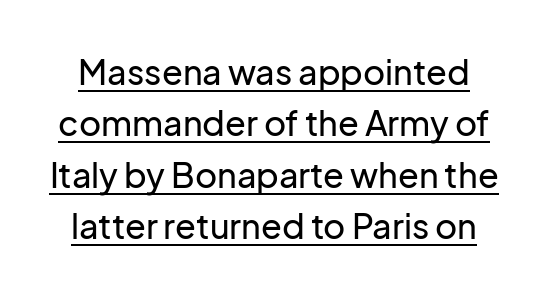
The image shows 34 px sans-serif type, upright; set normal line spacing (1.51x), normal letter spacing, underlined; low stroke contrast and a medium x-height.
